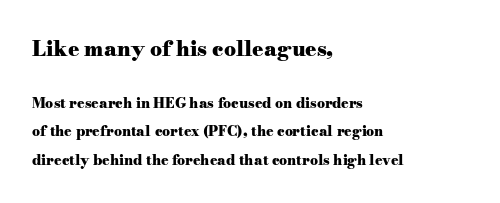
Q: Is the text bold? A: Yes.
Q: Is the text italic (slanted)? A: No, it is upright.
Q: Is the text underlined? A: No.
Q: How is the paragraph aligned? A: Left-aligned.
Q: Is the spacing between letters normal or unusually wide? A: Normal.
Q: Is the spacing between lines tight, normal or loose? A: Loose.
Q: Which block of text is set in a larger size, the first (top) or the second (bottom)? A: The first (top) one.
